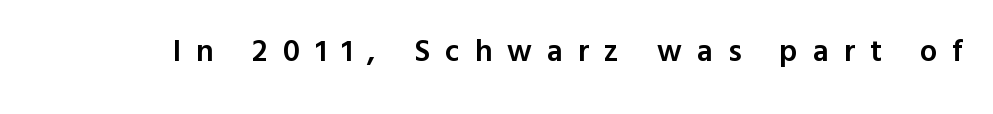
The image shows 31 px semibold sans-serif type, upright; set unusually wide letter spacing (+0.49 em), not underlined; a medium x-height.
